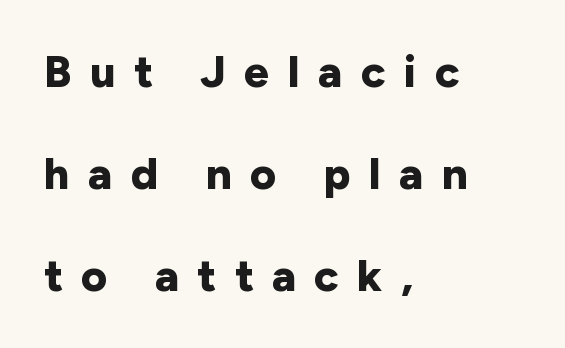
Q: Is the text bold? A: Yes.
Q: Is the text italic (slanted)? A: No, it is upright.
Q: Is the typeface a serif or a sans-serif typeface? A: Sans-serif.
Q: Is the text underlined? A: No.
Q: How is the paragraph aligned? A: Left-aligned.
Q: Is the spacing between letters normal or unusually wide? A: Unusually wide.
Q: Is the spacing between lines tight, normal or loose? A: Loose.
Q: Width (condensed, normal, or wide)? A: Normal.
Q: Stroke contrast? A: Low.
Q: x-height? A: Medium.
Q: Monospaced? A: No.
